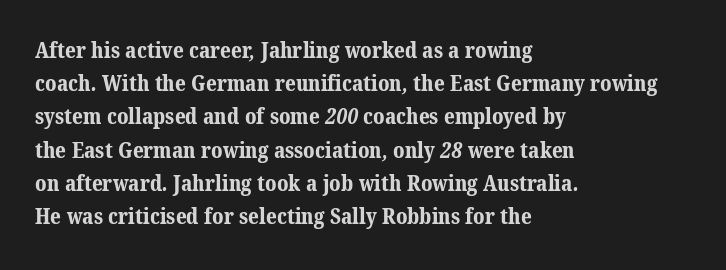
Q: Is the text bold? A: Yes.
Q: Is the text underlined? A: No.
Q: How is the paragraph aligned? A: Left-aligned.
Q: Is the spacing between letters normal or unusually wide? A: Normal.
Q: Is the spacing between lines tight, normal or loose? A: Normal.
